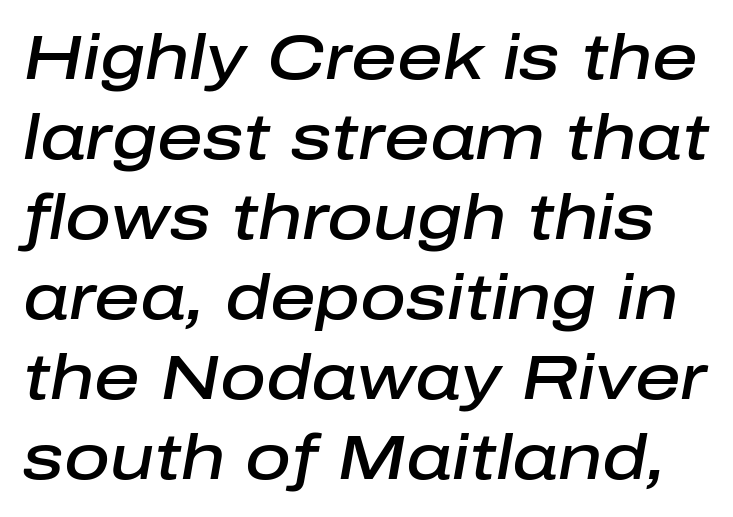
Q: Is the text bold? A: Semi-bold.
Q: Is the text italic (slanted)? A: Yes, it leans right by about 10 degrees.
Q: Is the text underlined? A: No.
Q: Is the spacing between letters normal or unusually wide? A: Normal.
Q: Is the spacing between lines tight, normal or loose? A: Normal.
Q: Width (condensed, normal, or wide)? A: Normal.
Q: Stroke contrast? A: Low.
Q: x-height? A: Medium.
Q: Monospaced? A: No.
